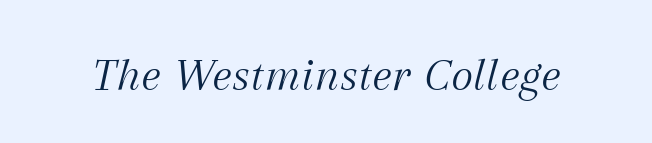
The face used here is proportionally spaced, like ordinary book or web type. Tracking here is standard; glyphs follow each other at the usual distance. Notice how the stems are inclined rather than vertical — that's the hallmark of italics. This is serif lettering, the kind often seen in printed books.
